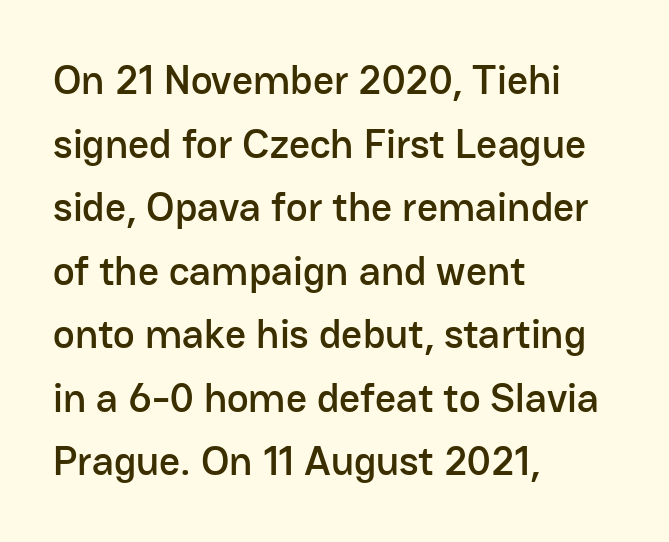
{"serif": "no", "italic": "no", "width": "normal", "stroke_contrast": "low", "x_height": "medium", "monospaced": "no", "underline": "no", "align": "left", "line_spacing": "normal", "line_spacing_ratio": 1.55, "letter_spacing": "normal", "letter_spacing_em": 0.0, "glyph_px": 41}
